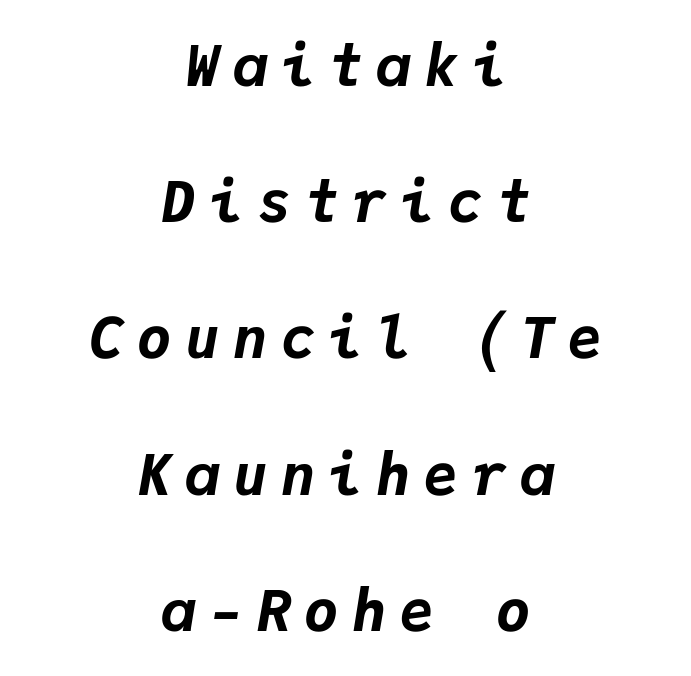
Weight: bold. When letters slant like this, we call the style italic. Beneath every word, the page is bare. Looks like terminal output: every glyph gets an equal slot. Glyph-to-glyph distance is far greater than everyday printed text.
